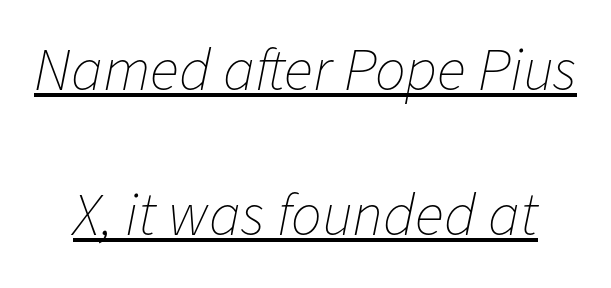
The image shows 61 px thin type, italic (leaning right); set loose line spacing (2.38x), normal letter spacing, underlined; low stroke contrast and a medium x-height.
